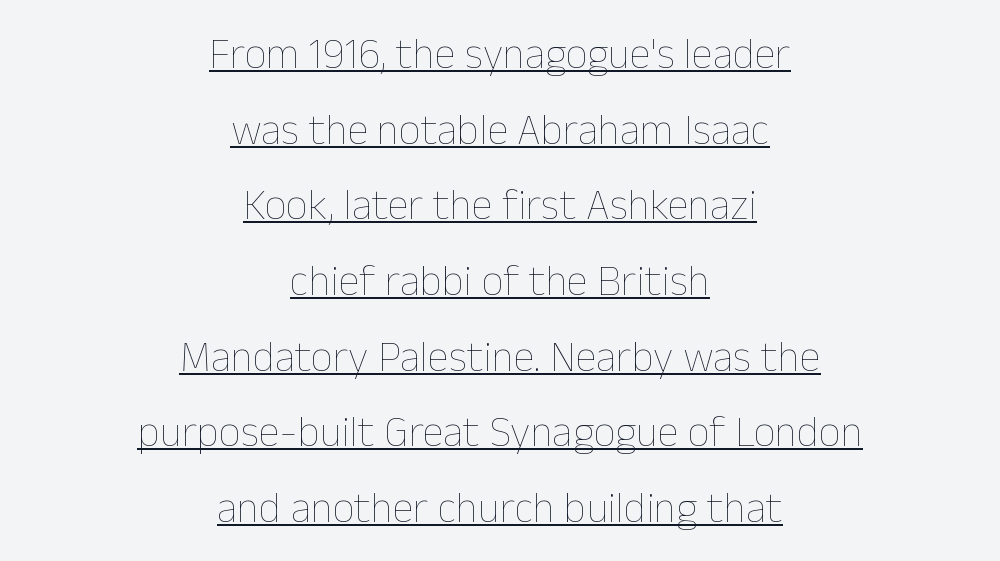
The letters advance in unequal steps, a hallmark of proportional type. Compared with undecorated copy, this sample adds a rule below the words. Vertical stems look standard width or narrower in stroke. Is the letter spacing exaggerated? No — it looks like the ordinary default.
